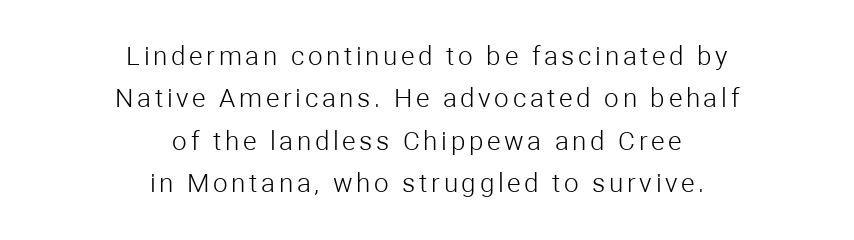
The space beneath each line is pristine and unruled. Italic? Not at all — the glyphs are vertical. One glance says typical: line gaps are just what's usual. The passage shown is not bold in any degree. A student would call this center alignment; a typographer would say set centered.
